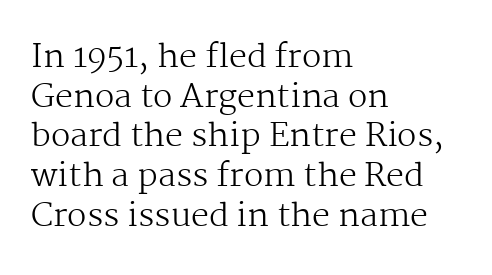
The image shows 32 px regular-weight serif type, upright; set left-aligned, line spacing 1.24x, normal letter spacing, not underlined; medium stroke contrast and a medium x-height.
